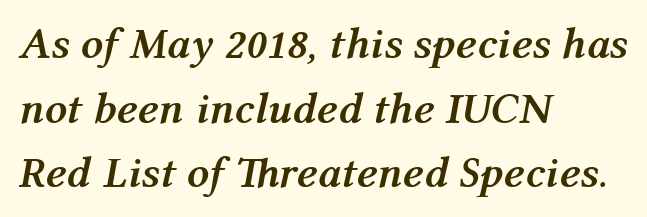
Q: Is the text bold? A: Yes.
Q: Is the text italic (slanted)? A: Yes, it leans right by about 12 degrees.
Q: Is the text underlined? A: No.
Q: How is the paragraph aligned? A: Left-aligned.
Q: Is the spacing between letters normal or unusually wide? A: Normal.
Q: Is the spacing between lines tight, normal or loose? A: Normal.
Q: Width (condensed, normal, or wide)? A: Normal.
Q: Stroke contrast? A: Medium.
Q: x-height? A: Medium.
Q: Monospaced? A: No.
